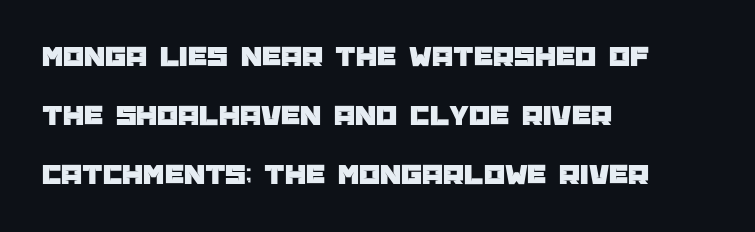
The paragraph shown leans on its left margin. A typesetter would call this zero additional tracking. No italicization has been applied; the sample stays upright. Character widths vary here, with narrow letters taking less room than wide ones. Glance below the letters and you will spot only blank space.
